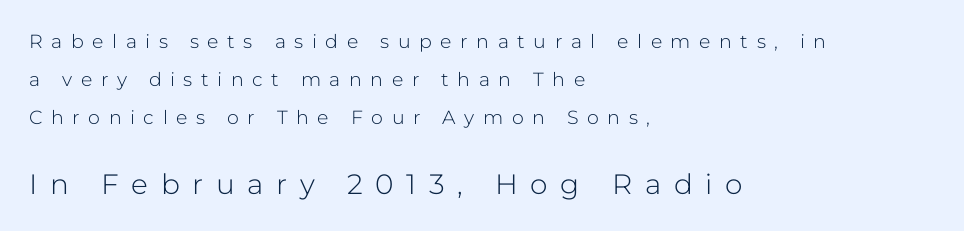
The image shows 28 px light sans-serif type, upright; set left-aligned, loose line spacing (2.01x), unusually wide letter spacing (+0.45 em), not underlined; the second (bottom) block is 1.47x larger; low stroke contrast and a medium x-height.
